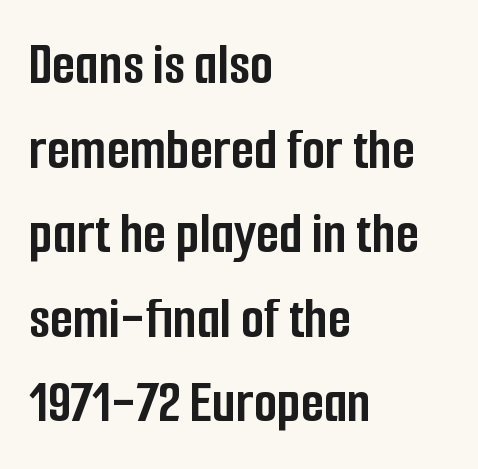
Vertically, the passage feels balanced, rows spaced as you'd expect. Examine the stroke ends and you'll find no serifs. Typesetter's note: full bold, strokes at maximum text heaviness. Standard letterfit; no display-style spreading of the glyphs. These lines are rendered in a variable-pitch font. A typesetter would mark this as roman, not italic.
